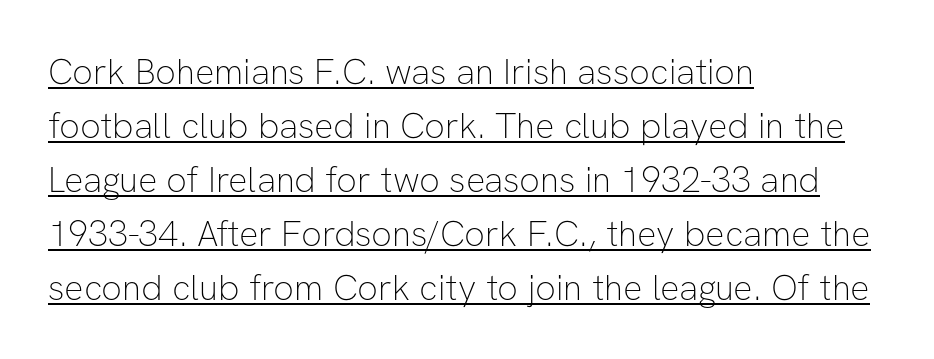
The image shows 36 px thin sans-serif type, upright; set left-aligned, normal line spacing (1.5x), normal letter spacing, underlined; low stroke contrast and a medium x-height.
